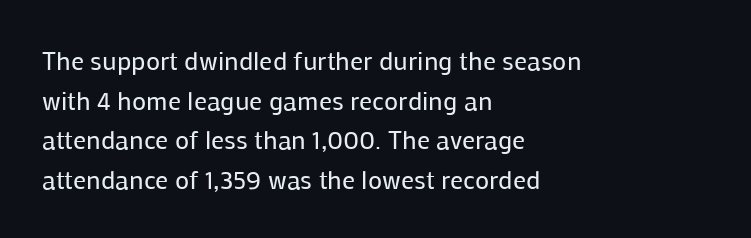
The image shows 26 px text type, upright; set left-aligned, normal line spacing (1.52x), normal letter spacing, not underlined.
